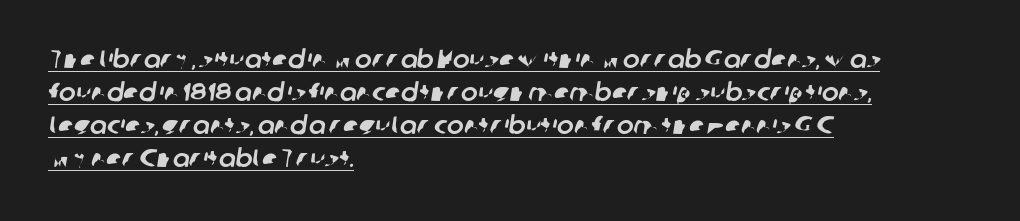
The image shows 25 px text type; set left-aligned, normal line spacing (1.32x), normal letter spacing, underlined.
